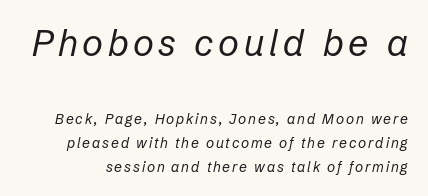
The image shows 36 px regular-weight type, italic (leaning right); set normal line spacing (1.7x), not underlined; the first (top) block is 2.57x larger; low stroke contrast and a medium x-height.
